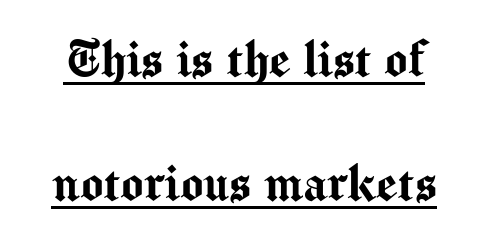
{"serif": "no", "italic": "no", "width": "normal", "stroke_contrast": "medium", "x_height": "medium", "monospaced": "no", "underline": "yes", "line_spacing": "loose", "line_spacing_ratio": 2.07, "letter_spacing": "normal", "letter_spacing_em": 0.0, "glyph_px": 60}
